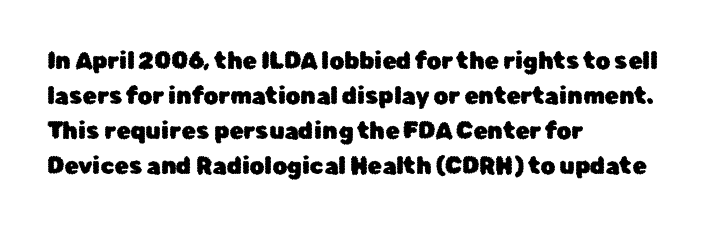
{"italic": "no", "underline": "no", "align": "left", "line_spacing": "normal", "line_spacing_ratio": 1.52, "letter_spacing": "normal", "letter_spacing_em": 0.0, "glyph_px": 23}
